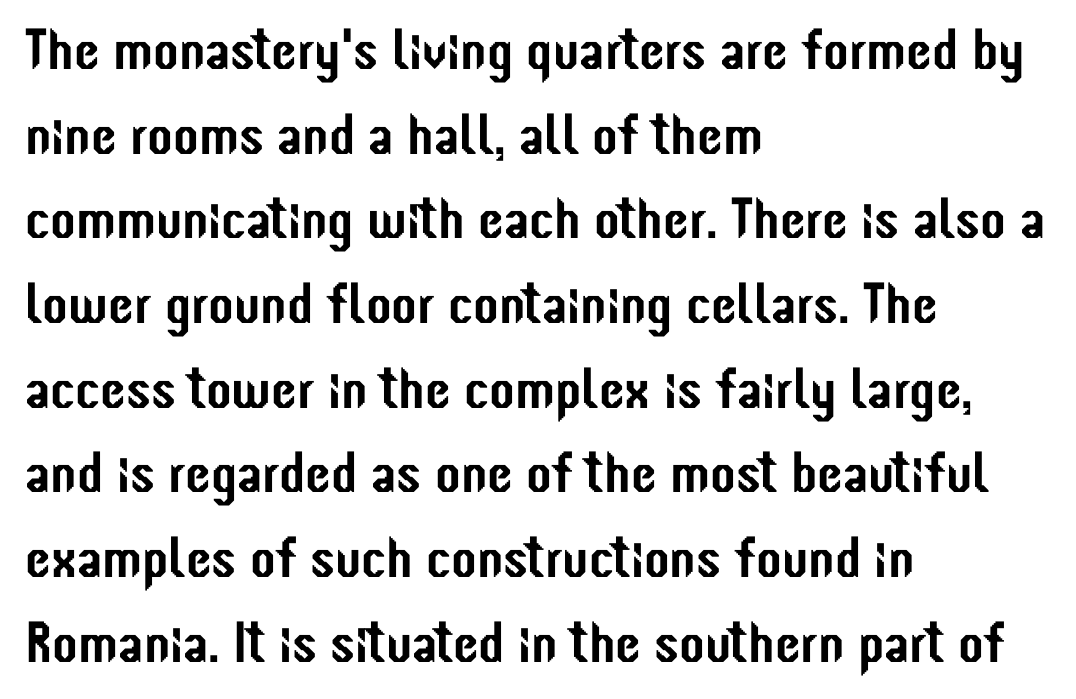
Does extra space separate the letters? No, they use regular spacing. Vertical spacing — default. Font category for this specimen: sans-serif. This rendering uses left alignment, leaving the right contour irregular. Proportional: the letters do not fall into vertical columns.
